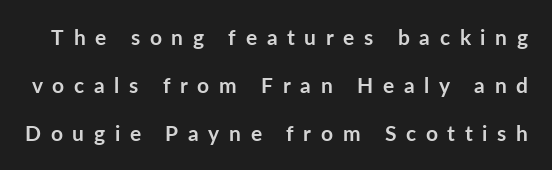
{"italic": "no", "bold": "yes", "underline": "no", "line_spacing": "loose", "line_spacing_ratio": 2.28, "letter_spacing": "wide", "letter_spacing_em": 0.46, "glyph_px": 21}
